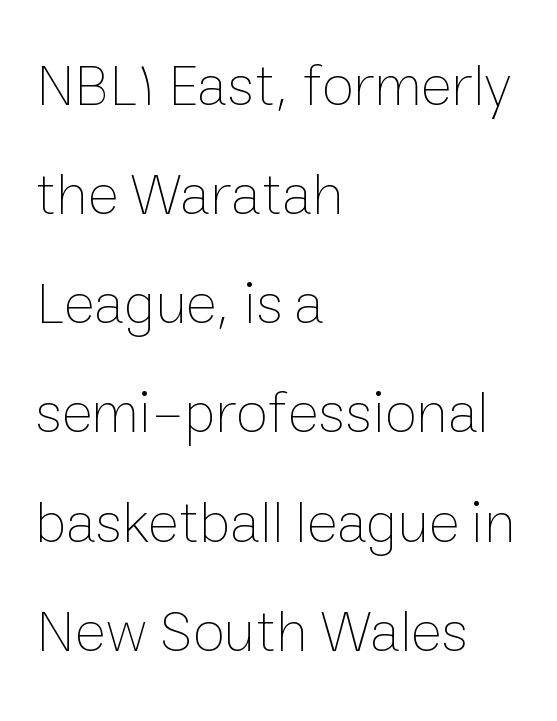
The image shows 59 px thin type, upright; set left-aligned, line spacing 1.85x, normal letter spacing, not underlined; low stroke contrast and a medium x-height.
